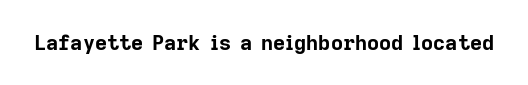
Q: Is the text bold? A: Yes.
Q: Is the text italic (slanted)? A: No, it is upright.
Q: Is the text underlined? A: No.
Q: Is the spacing between letters normal or unusually wide? A: Normal.
